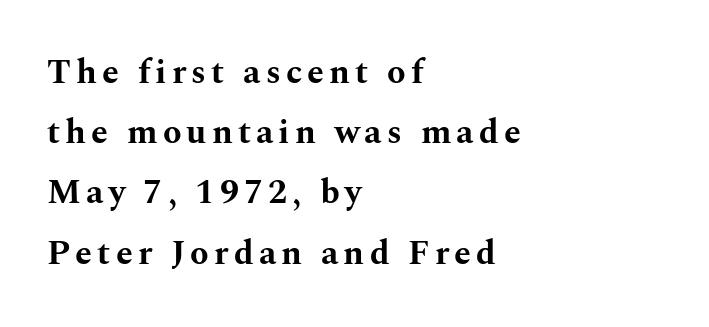
Q: Is the text bold? A: Yes.
Q: Is the text italic (slanted)? A: No, it is upright.
Q: Is the typeface a serif or a sans-serif typeface? A: Serif.
Q: Is the text underlined? A: No.
Q: How is the paragraph aligned? A: Left-aligned.
Q: Width (condensed, normal, or wide)? A: Wide.
Q: Stroke contrast? A: Medium.
Q: x-height? A: Medium.
Q: Monospaced? A: No.
